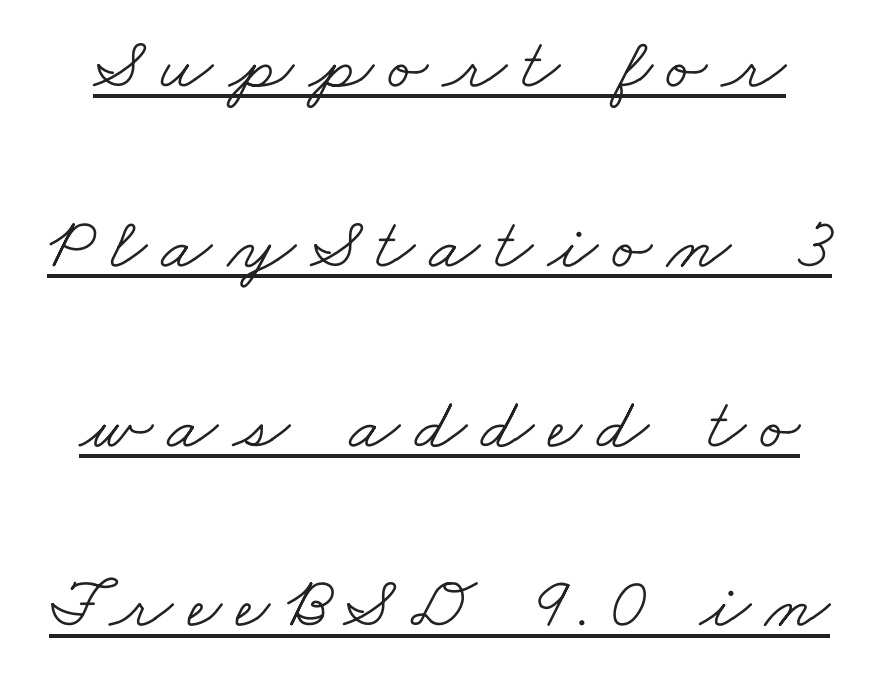
{"serif": "yes", "bold": "no", "weight": "light", "width": "wide", "stroke_contrast": "low", "x_height": "small", "monospaced": "no", "underline": "yes", "line_spacing": "loose", "line_spacing_ratio": 2.43, "letter_spacing": "wide", "letter_spacing_em": 0.2, "glyph_px": 74}
